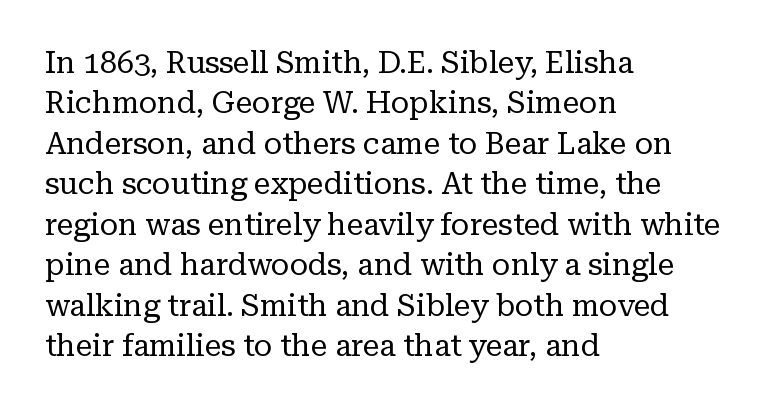
The image shows 30 px regular-weight serif type, upright; set left-aligned, normal line spacing (1.35x), normal letter spacing, not underlined; low stroke contrast and a medium x-height.
